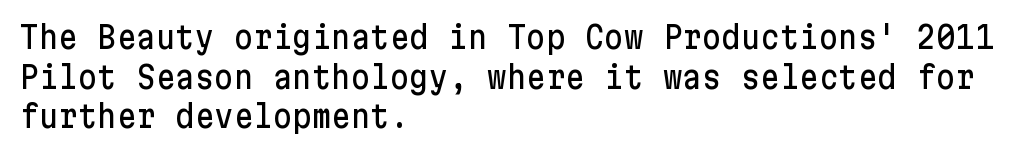
Q: Is the text italic (slanted)? A: No, it is upright.
Q: Is the typeface a serif or a sans-serif typeface? A: Sans-serif.
Q: Is the text underlined? A: No.
Q: How is the paragraph aligned? A: Left-aligned.
Q: Is the spacing between letters normal or unusually wide? A: Normal.
Q: Is the spacing between lines tight, normal or loose? A: Normal.
Q: Width (condensed, normal, or wide)? A: Normal.
Q: Stroke contrast? A: Low.
Q: x-height? A: Medium.
